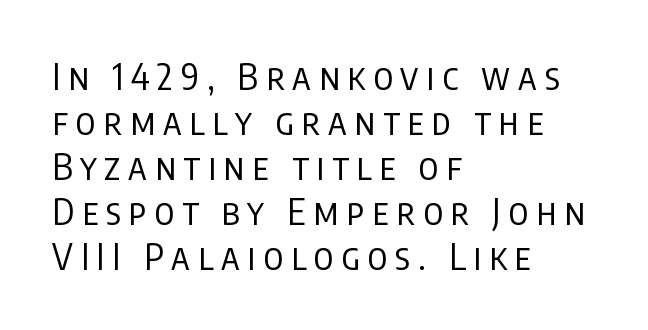
The image shows 36 px regular-weight, condensed sans-serif type, upright; set left-aligned, normal line spacing (1.25x), unusually wide letter spacing (+0.22 em), not underlined; low stroke contrast and a large x-height.
